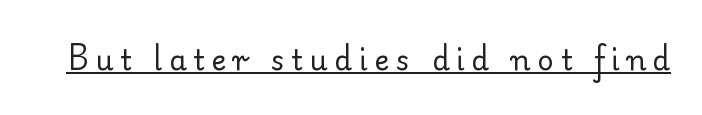
The image shows 28 px regular-weight serif type, upright; set unusually wide letter spacing (+0.25 em), underlined; low stroke contrast and a small x-height.
